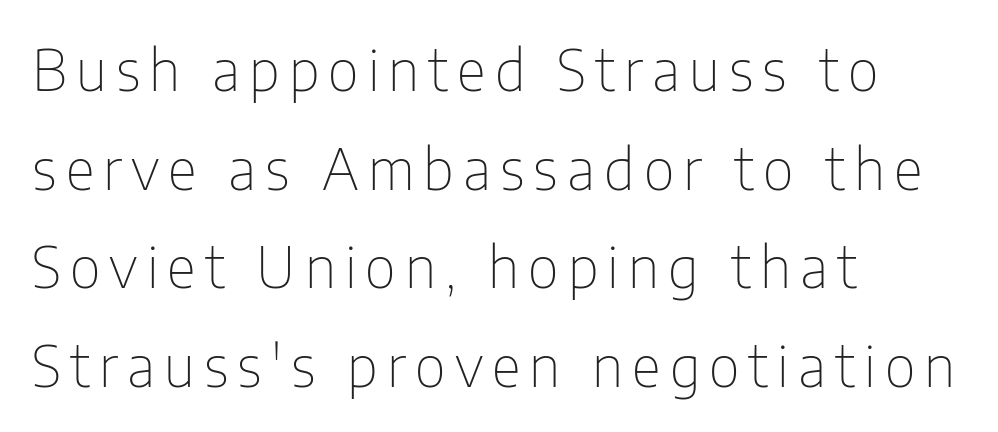
{"serif": "no", "italic": "no", "bold": "no", "weight": "thin", "width": "condensed", "stroke_contrast": "low", "x_height": "medium", "monospaced": "no", "underline": "no", "align": "left", "line_spacing_ratio": 1.73, "glyph_px": 57}
